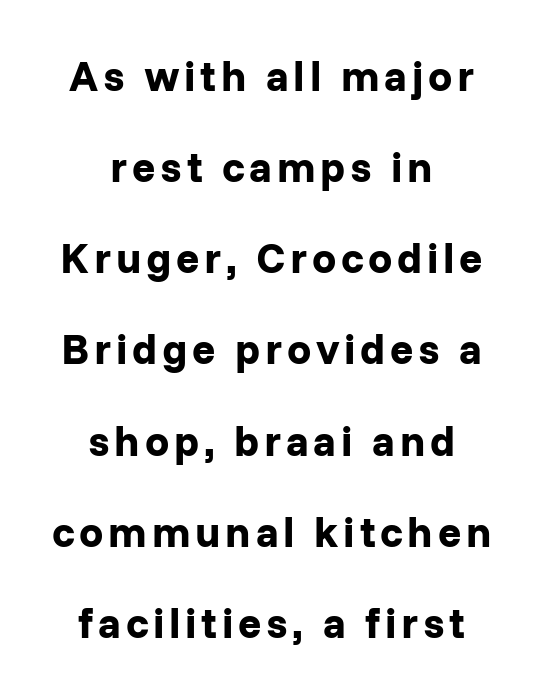
The text was rendered using a sans face with plain stroke endings. The block of text is sparse from top to bottom, with ample space between rows. A roman cut, with each character standing at attention. Type without underlining. Spacing verdict: proportional, widths tailored to each character. Teacher's note: observe the equal gaps on both sides — that is centered alignment.
